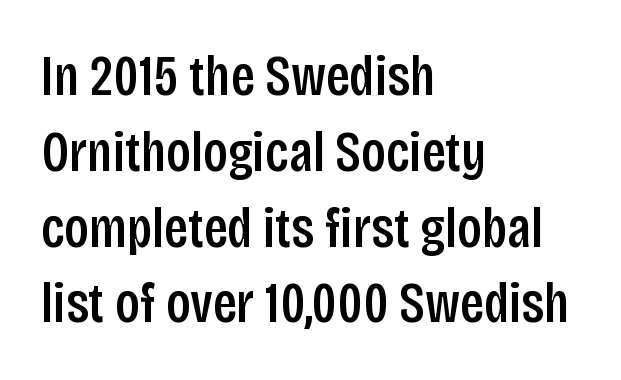
Italic: no, the glyphs are upright roman. Descenders hang freely into open space. Varying glyph widths throughout — classic text-font behaviour. A typesetter would label this face a sans. A normal amount of white space separates one row of letters from the next.
